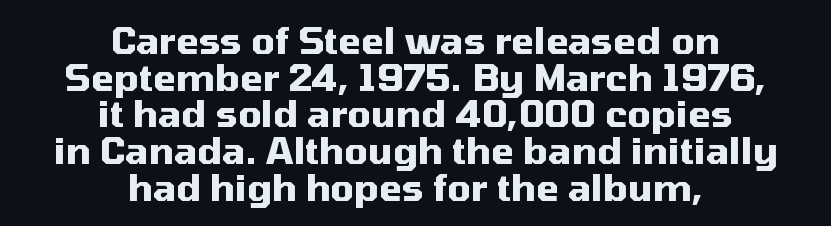
Baseline-to-baseline distance is barely more than the letter height. The characters display no serif detailing; their extremities are plain. These words are printed bold, with thick strokes throughout. This sample uses plain, unmodified letter spacing.
